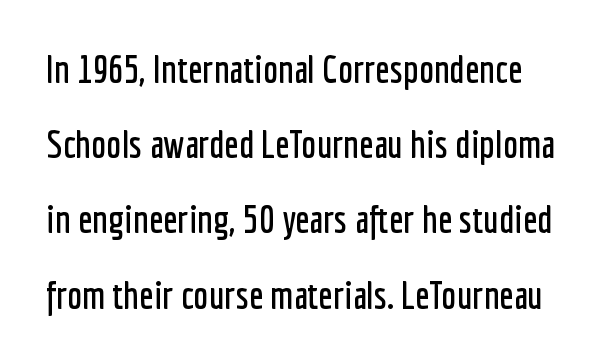
Q: Is the text italic (slanted)? A: No, it is upright.
Q: Is the typeface a serif or a sans-serif typeface? A: Sans-serif.
Q: Is the text underlined? A: No.
Q: Is the spacing between letters normal or unusually wide? A: Normal.
Q: Is the spacing between lines tight, normal or loose? A: Loose.
Q: Width (condensed, normal, or wide)? A: Condensed.
Q: Stroke contrast? A: Low.
Q: x-height? A: Medium.
Q: Monospaced? A: No.
